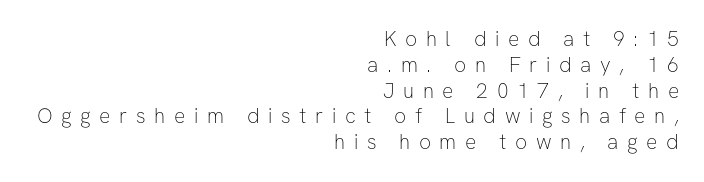
Posture: upright roman. The lines are quadded right. The letters are spread apart with noticeably loose tracking. Each row of text sits above clean, open space. The cut favours lightness, reaching ordinary text weight at its darkest.
